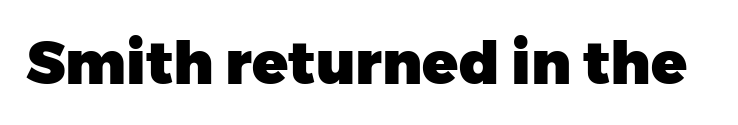
The image shows 59 px heavy sans-serif type, upright; set normal letter spacing, not underlined; low stroke contrast and a medium x-height.
